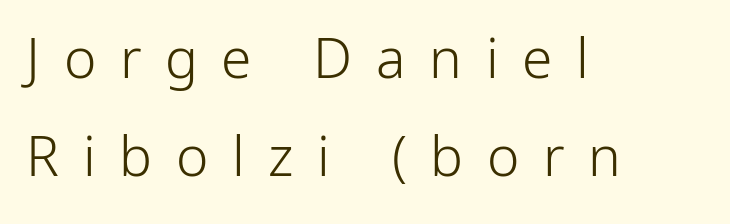
The strokes carry an ordinary text weight at most. The face used here is proportionally spaced, like ordinary book or web type. In CSS terms this would be text-align: left. The tracking jumps out immediately: characters are airy and widely separated.
